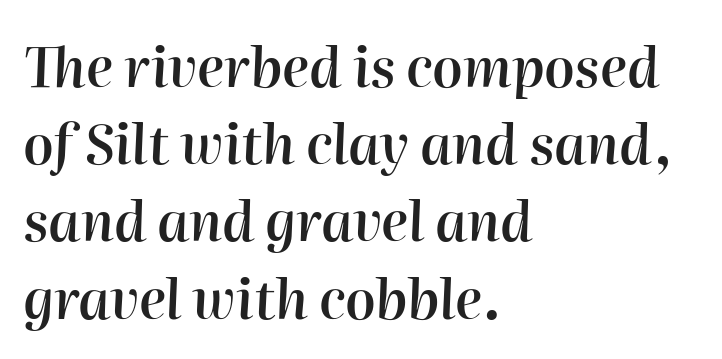
The image shows 54 px semibold type, italic (leaning right); set left-aligned, normal line spacing (1.43x), normal letter spacing, not underlined; high stroke contrast and a medium x-height.
